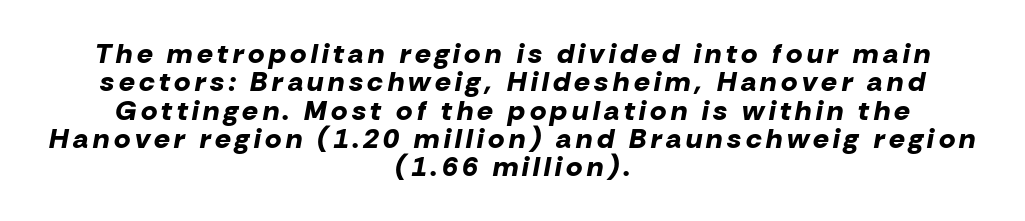
These lines huddle together more closely than default settings would place them. Leftover space on each line is divided equally before and after the words. Do the characters align in a grid? No, the font is proportional. Heavy-handed strokes throughout: this text is bold. Looking at the ascenders, they clearly lean.
